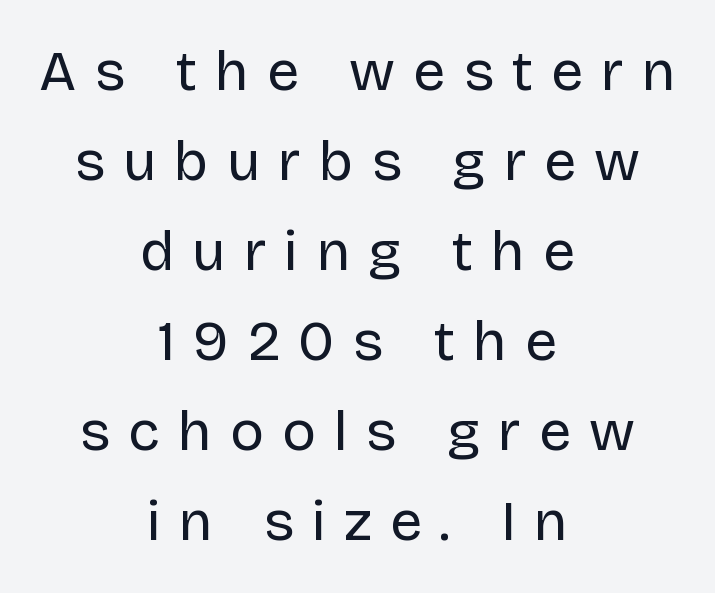
The image shows 57 px regular-weight sans-serif type, upright; set centered, normal line spacing (1.58x), unusually wide letter spacing (+0.32 em), not underlined; low stroke contrast and a large x-height.
